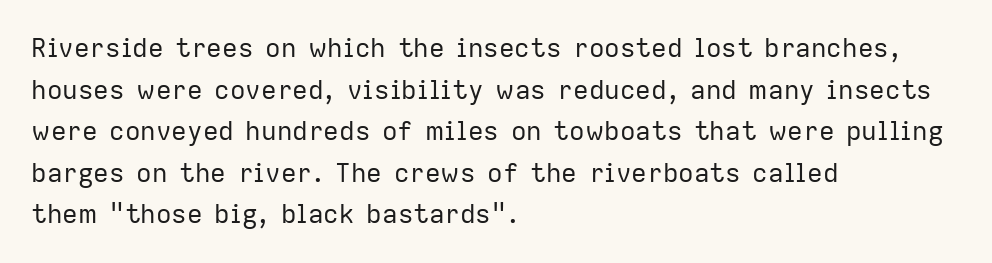
{"italic": "no", "bold": "no", "underline": "no", "align": "left", "line_spacing": "normal", "line_spacing_ratio": 1.6, "letter_spacing": "normal", "letter_spacing_em": 0.0, "glyph_px": 26}
